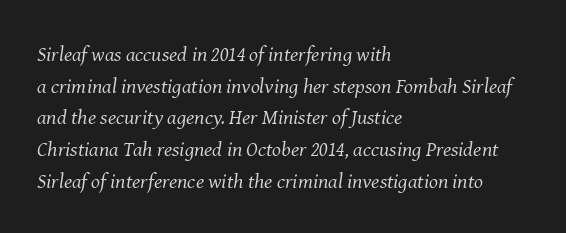
The image shows 21 px text type, italic (leaning right); set left-aligned, normal line spacing (1.51x), normal letter spacing, not underlined.
